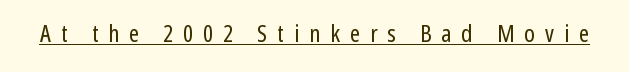
Q: Is the text bold? A: No.
Q: Is the text italic (slanted)? A: No, it is upright.
Q: Is the text underlined? A: Yes.
Q: Is the spacing between letters normal or unusually wide? A: Unusually wide.
